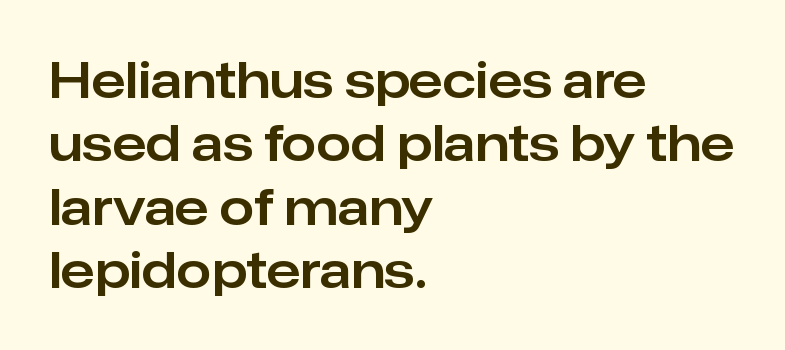
{"serif": "no", "italic": "no", "width": "normal", "stroke_contrast": "low", "x_height": "medium", "monospaced": "no", "underline": "no", "align": "left", "line_spacing": "normal", "line_spacing_ratio": 1.27, "letter_spacing": "normal", "letter_spacing_em": 0.0, "glyph_px": 50}
